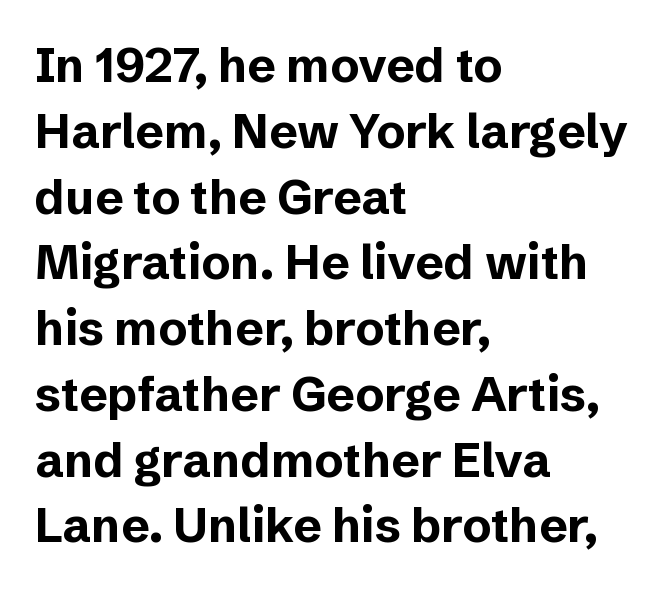
{"serif": "no", "italic": "no", "bold": "yes", "weight": "bold", "width": "normal", "stroke_contrast": "low", "x_height": "medium", "monospaced": "no", "underline": "no", "align": "left", "line_spacing": "normal", "line_spacing_ratio": 1.37, "letter_spacing": "normal", "letter_spacing_em": 0.0, "glyph_px": 48}
